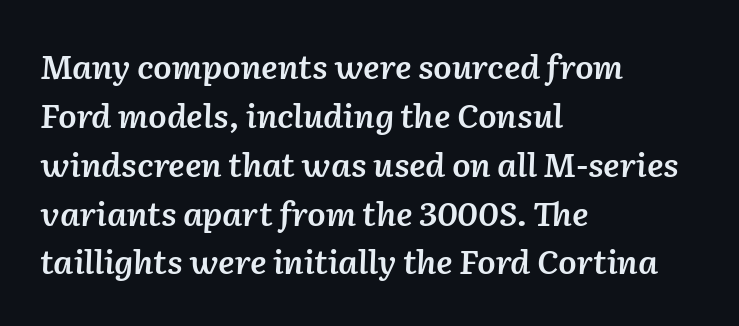
These lines sit exactly where default settings would place them. The type is set solid horizontally, with unmodified tracking. Underline: absent. You can tell it's italic because the verticals aren't actually vertical. A bit beefed up — I'd call it semibold rather than bold.
